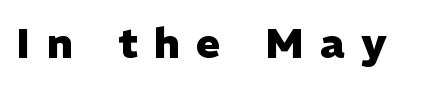
The image shows 41 px heavy sans-serif type, upright; set unusually wide letter spacing (+0.4 em), not underlined; low stroke contrast and a medium x-height.
